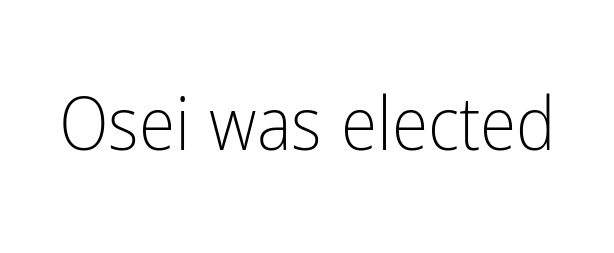
The image shows 74 px light, condensed sans-serif type, upright; set normal letter spacing, not underlined; low stroke contrast and a medium x-height.
